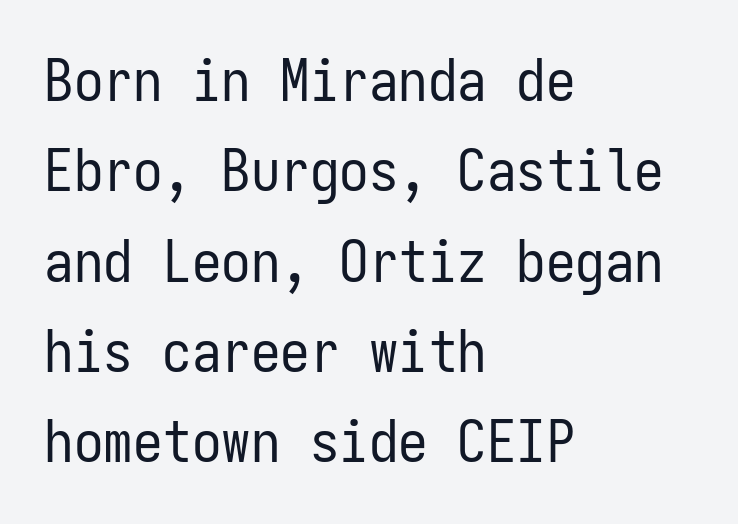
{"serif": "no", "italic": "no", "bold": "no", "weight": "regular", "width": "condensed", "stroke_contrast": "low", "x_height": "medium", "monospaced": "yes", "underline": "no", "align": "left", "line_spacing": "normal", "line_spacing_ratio": 1.53, "letter_spacing": "normal", "letter_spacing_em": 0.0, "glyph_px": 59}
